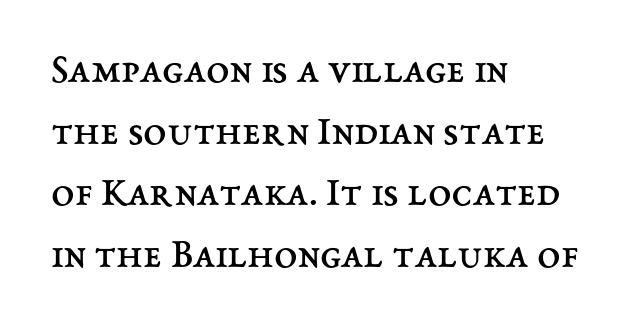
Q: Is the text bold? A: No.
Q: Is the text italic (slanted)? A: No, it is upright.
Q: Is the text underlined? A: No.
Q: How is the paragraph aligned? A: Left-aligned.
Q: Is the spacing between letters normal or unusually wide? A: Normal.
Q: Is the spacing between lines tight, normal or loose? A: Normal.
Q: Width (condensed, normal, or wide)? A: Normal.
Q: Stroke contrast? A: Medium.
Q: x-height? A: Medium.
Q: Monospaced? A: No.
